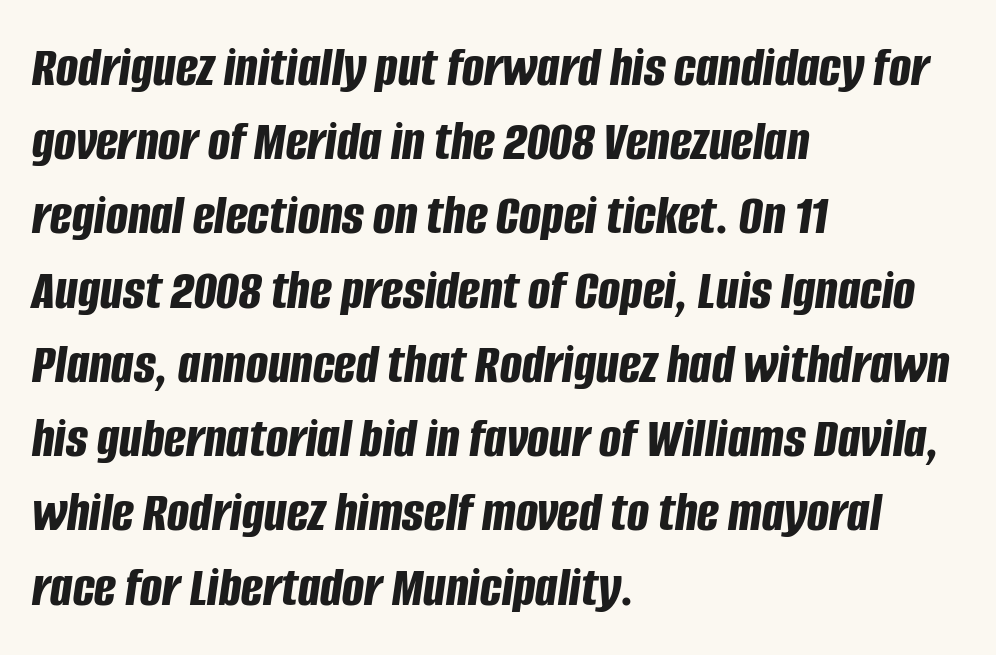
Q: Is the text bold? A: Yes.
Q: Is the text italic (slanted)? A: Yes, it leans right by about 8 degrees.
Q: Is the text underlined? A: No.
Q: How is the paragraph aligned? A: Left-aligned.
Q: Is the spacing between letters normal or unusually wide? A: Normal.
Q: Is the spacing between lines tight, normal or loose? A: Normal.
Q: Width (condensed, normal, or wide)? A: Condensed.
Q: Stroke contrast? A: Low.
Q: x-height? A: Large.
Q: Monospaced? A: No.
